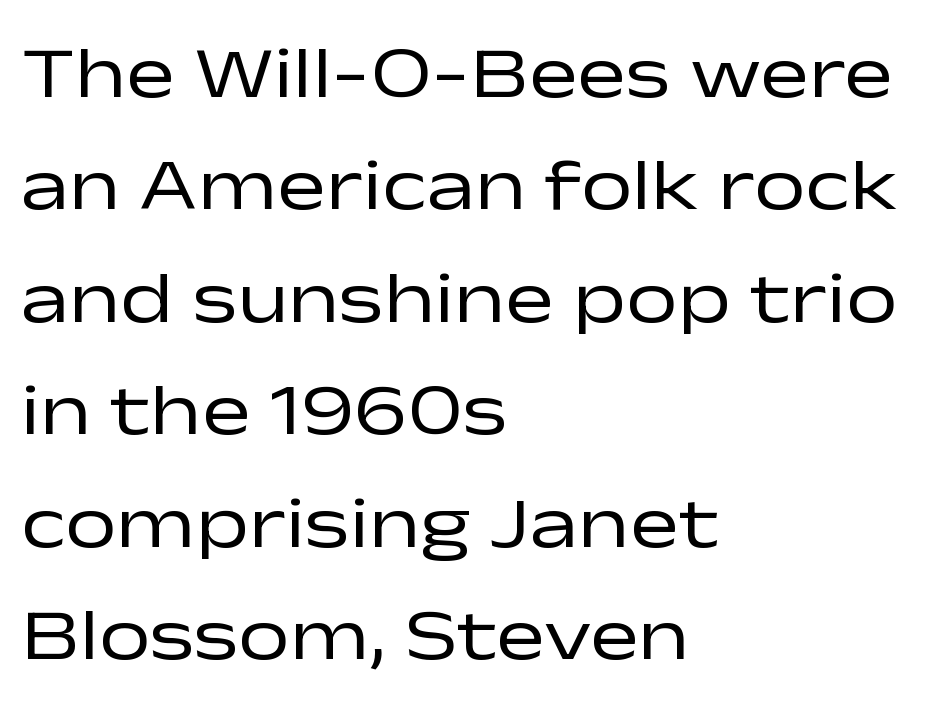
Notice how the stems are strictly vertical — no italics here. This sample is left-justified, so line endings fall wherever the words run out. No chunkiness to these letters — they're not bold. Honestly, the row spacing looks completely unremarkable. Default kerning and tracking; the words read as compact shapes.
